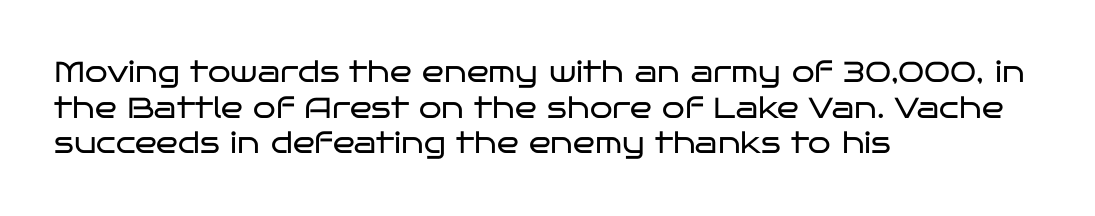
{"serif": "no", "italic": "no", "bold": "no", "weight": "regular", "width": "wide", "stroke_contrast": "low", "x_height": "large", "monospaced": "no", "underline": "no", "align": "left", "line_spacing_ratio": 1.23, "letter_spacing": "normal", "letter_spacing_em": 0.0, "glyph_px": 29}
